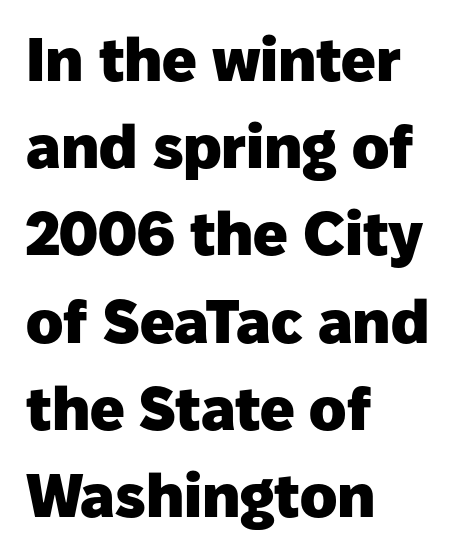
The baseline area is clear. The rendering shows plain stroke endings on the letterforms — a sans-serif design. The compositor pushed each line to the left boundary. This block has exactly the height ordinary leading produces. This sample has the flowing, uneven cadence of proportional lettering.
